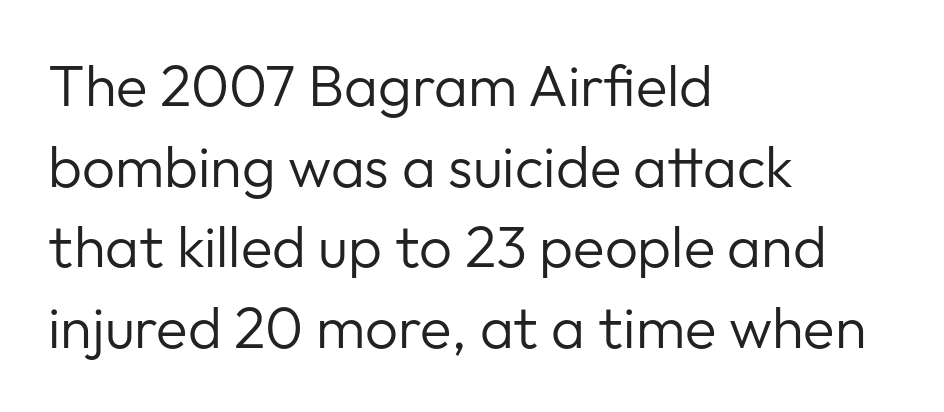
The image shows 58 px regular-weight sans-serif type, upright; set left-aligned, normal line spacing (1.39x), normal letter spacing, not underlined; low stroke contrast and a medium x-height.
